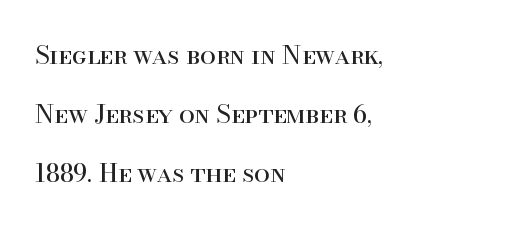
{"italic": "no", "bold": "no", "underline": "no", "align": "left", "line_spacing": "loose", "line_spacing_ratio": 2.37, "letter_spacing": "normal", "letter_spacing_em": 0.0, "glyph_px": 25}
